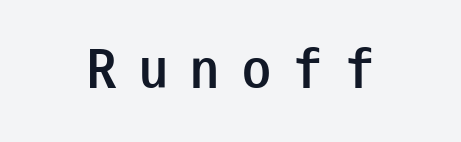
The image shows 58 px semibold, condensed sans-serif type, upright, monospaced; set centered, unusually wide letter spacing (+0.39 em), not underlined; low stroke contrast and a medium x-height.
